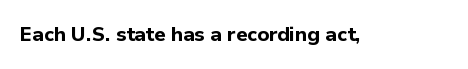
The image shows 20 px bold type, upright; set normal letter spacing, not underlined.
